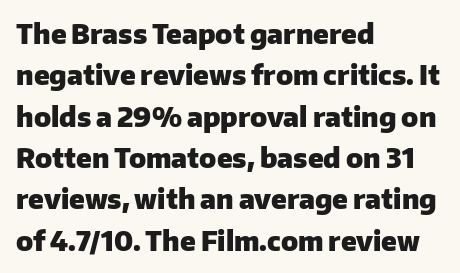
The image shows 27 px bold type, upright; set left-aligned, normal line spacing (1.53x), normal letter spacing, not underlined.
